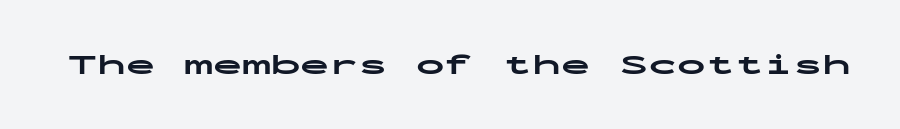
{"serif": "no", "italic": "no", "bold": "yes", "weight": "bold", "width": "wide", "stroke_contrast": "low", "x_height": "medium", "monospaced": "yes", "underline": "no", "letter_spacing": "normal", "letter_spacing_em": 0.0, "glyph_px": 29}
